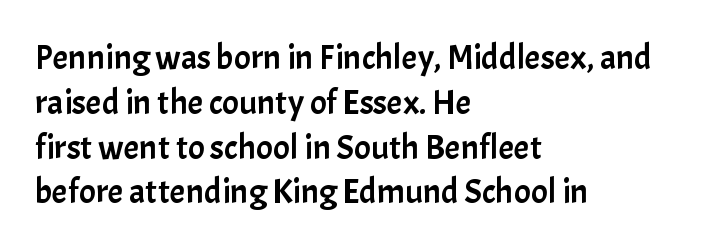
The image shows 35 px sans-serif type, upright; set left-aligned, normal line spacing (1.28x), normal letter spacing, not underlined; low stroke contrast and a medium x-height.
